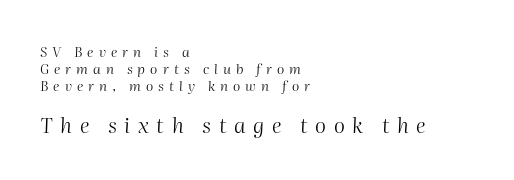
Q: Is the text bold? A: No.
Q: Is the text italic (slanted)? A: Yes, it leans right by about 2 degrees.
Q: Is the text underlined? A: No.
Q: How is the paragraph aligned? A: Left-aligned.
Q: Is the spacing between letters normal or unusually wide? A: Unusually wide.
Q: Which block of text is set in a larger size, the first (top) or the second (bottom)? A: The second (bottom) one.
